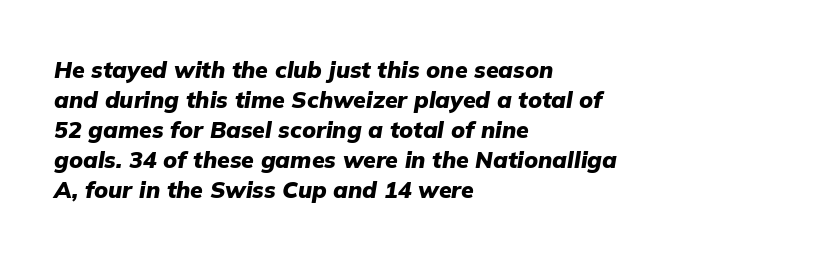
Typesetter's note: full bold, strokes at maximum text heaviness. The axis of the letterforms is tilted away from vertical. What's the leading like? Ordinary, nothing unusual. One-word summary of the alignment: left. You could call the tracking neutral — neither tight nor loose. A clean baseline with only descenders dipping below it.
